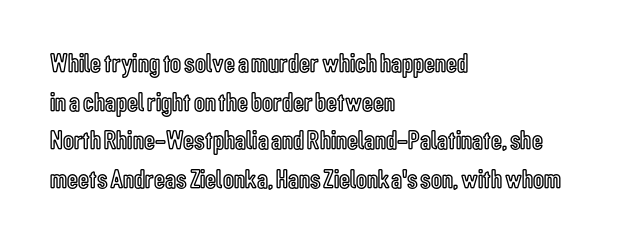
{"italic": "no", "underline": "no", "align": "left", "line_spacing": "normal", "line_spacing_ratio": 1.43, "letter_spacing": "normal", "letter_spacing_em": 0.0, "glyph_px": 27}
